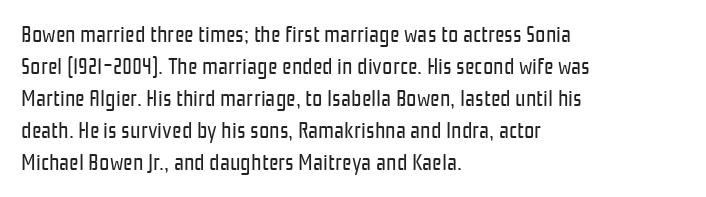
Caption: standard tracking, unaltered. Does the leading feel generous? No, just average. The lines are quadded left. Check the space under the baseline: it is left empty.
